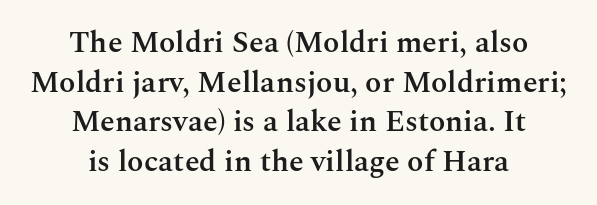
{"serif": "yes", "italic": "no", "bold": "semi", "weight": "semibold", "width": "normal", "stroke_contrast": "medium", "x_height": "medium", "monospaced": "no", "underline": "no", "align": "center", "line_spacing": "normal", "line_spacing_ratio": 1.32, "letter_spacing": "normal", "letter_spacing_em": 0.0, "glyph_px": 30}
